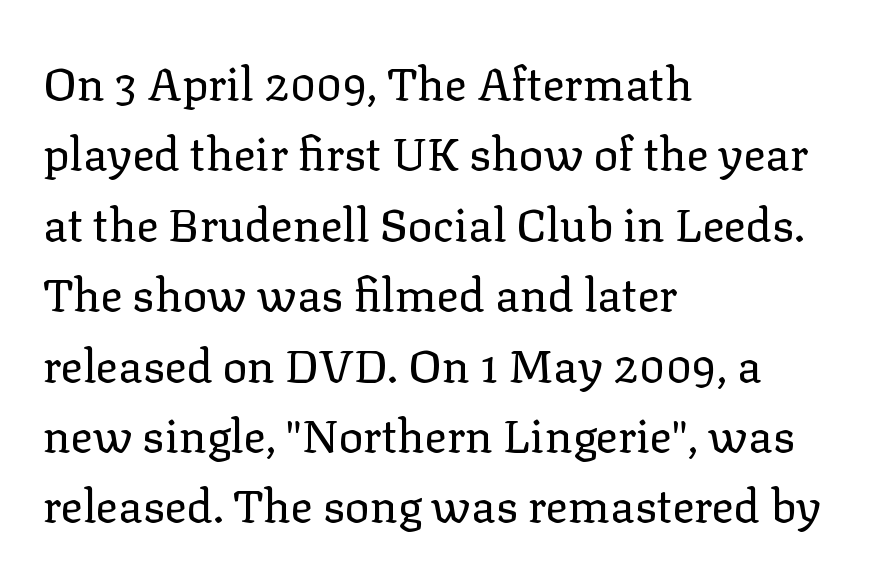
{"serif": "yes", "italic": "no", "bold": "no", "weight": "regular", "width": "normal", "stroke_contrast": "low", "x_height": "medium", "monospaced": "no", "underline": "no", "align": "left", "line_spacing": "normal", "line_spacing_ratio": 1.53, "letter_spacing": "normal", "letter_spacing_em": 0.0, "glyph_px": 46}
